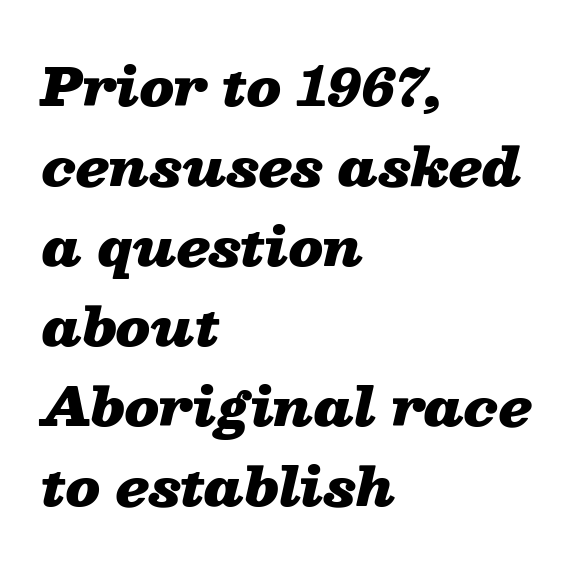
The image shows 51 px heavy, wide type, italic (leaning right); set left-aligned, normal line spacing (1.57x), normal letter spacing, not underlined; low stroke contrast and a medium x-height.
